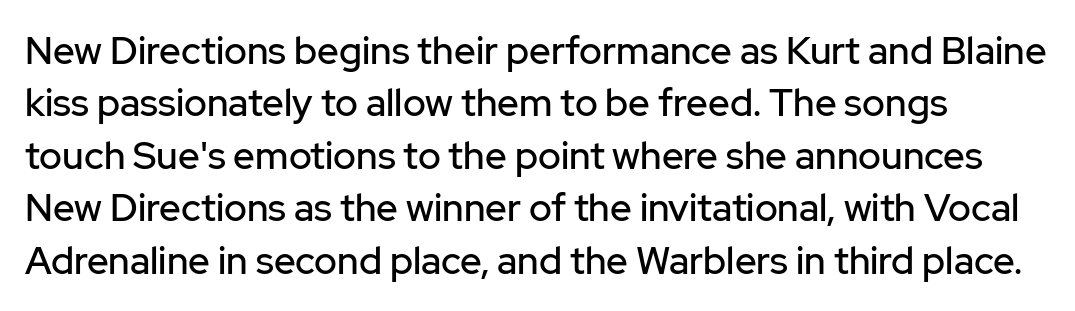
Q: Is the text italic (slanted)? A: No, it is upright.
Q: Is the typeface a serif or a sans-serif typeface? A: Sans-serif.
Q: Is the text underlined? A: No.
Q: How is the paragraph aligned? A: Left-aligned.
Q: Is the spacing between letters normal or unusually wide? A: Normal.
Q: Is the spacing between lines tight, normal or loose? A: Normal.
Q: Width (condensed, normal, or wide)? A: Normal.
Q: Stroke contrast? A: Low.
Q: x-height? A: Medium.
Q: Monospaced? A: No.
